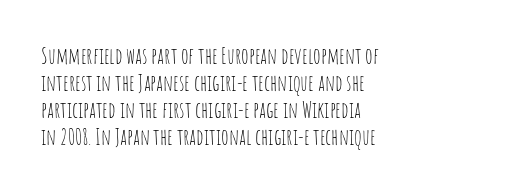
{"italic": "no", "bold": "no", "underline": "no", "align": "left", "line_spacing_ratio": 1.22, "letter_spacing": "normal", "letter_spacing_em": 0.0, "glyph_px": 22}
